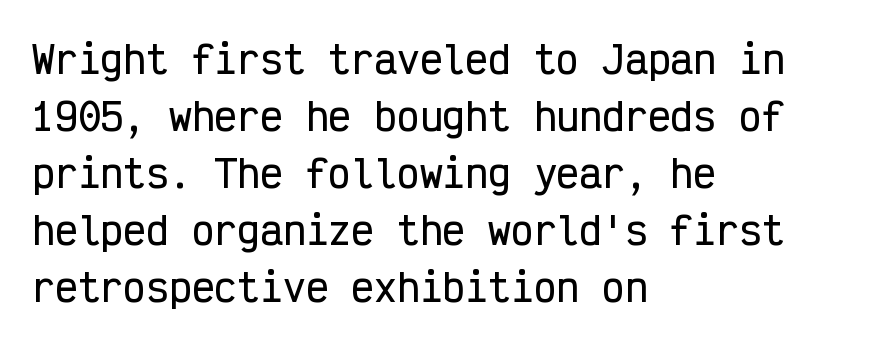
The image shows 38 px condensed sans-serif type, upright, monospaced; set left-aligned, normal line spacing (1.5x), normal letter spacing, not underlined; low stroke contrast and a medium x-height.
